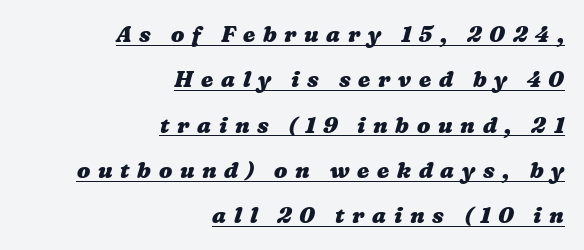
{"bold": "yes", "underline": "yes", "align": "right", "line_spacing": "loose", "line_spacing_ratio": 2.06, "letter_spacing": "wide", "letter_spacing_em": 0.35, "glyph_px": 22}
